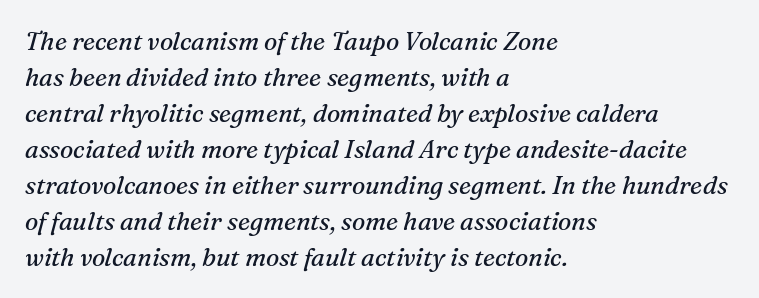
Layout note: lines flush left. Descenders hang freely into open space. The block of text has a typical density, with ordinary space between rows. The line texture is even and compact thanks to regular tracking. Rendered with sloped, italic letterforms. The strokes carry an ordinary text weight at most.
